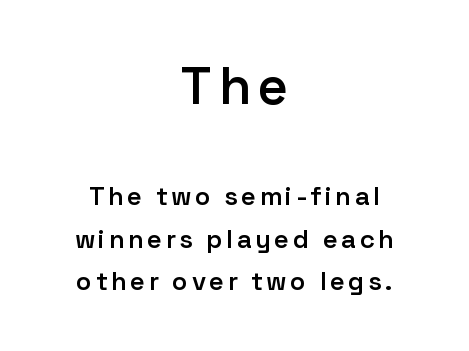
{"serif": "no", "italic": "no", "bold": "semi", "weight": "semibold", "width": "normal", "stroke_contrast": "low", "x_height": "medium", "monospaced": "no", "underline": "no", "align": "center", "line_spacing": "normal", "line_spacing_ratio": 1.64, "larger_block": "first", "size_ratio": 2.0, "glyph_px": 52}
